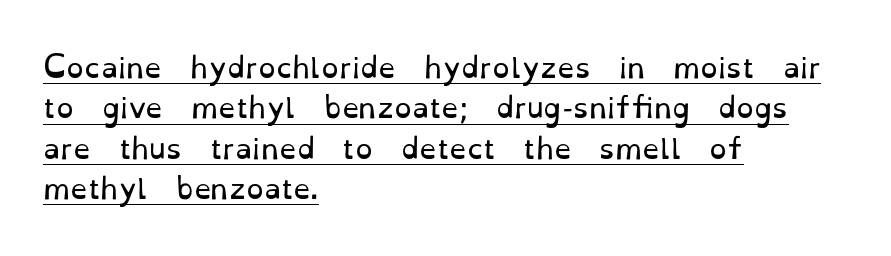
{"italic": "no", "bold": "no", "weight": "regular", "width": "normal", "stroke_contrast": "low", "x_height": "small", "monospaced": "no", "underline": "yes", "align": "left", "line_spacing": "normal", "line_spacing_ratio": 1.44, "letter_spacing": "normal", "letter_spacing_em": 0.0, "glyph_px": 28}
